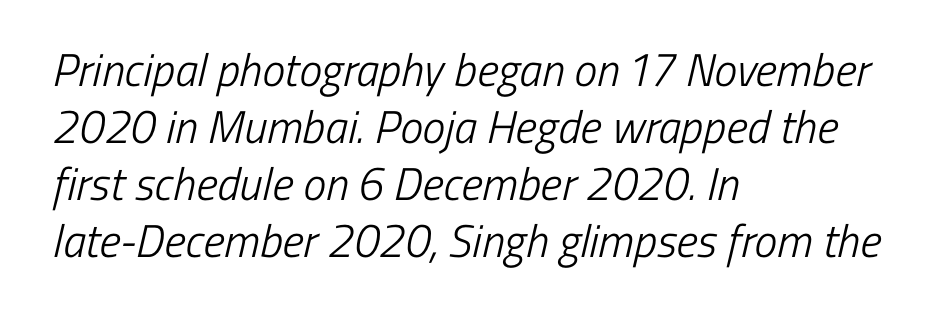
{"serif": "no", "bold": "no", "weight": "light", "width": "condensed", "stroke_contrast": "low", "x_height": "medium", "monospaced": "no", "underline": "no", "align": "left", "line_spacing_ratio": 1.24, "letter_spacing": "normal", "letter_spacing_em": 0.0, "glyph_px": 46}
